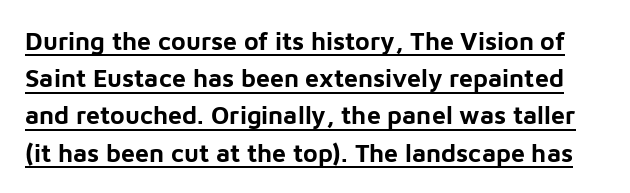
The image shows 25 px bold type, upright; set normal line spacing (1.49x), normal letter spacing, underlined.
